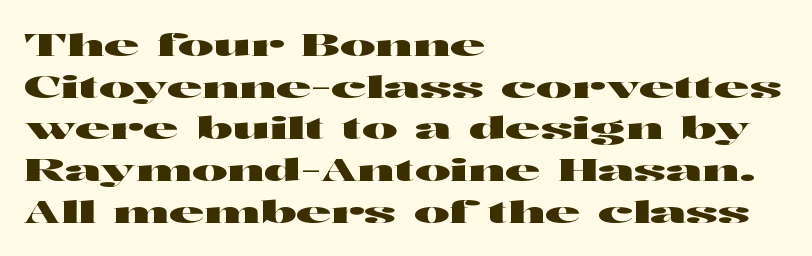
Upright lettering throughout. Letters rest on an invisible, unmarked baseline. Character widths vary here, with narrow letters taking less room than wide ones. Each line starts at the same left margin while the right side varies. Stroke terminals: plain, sans-serif. This rendering leaves character spacing at its baseline value.
